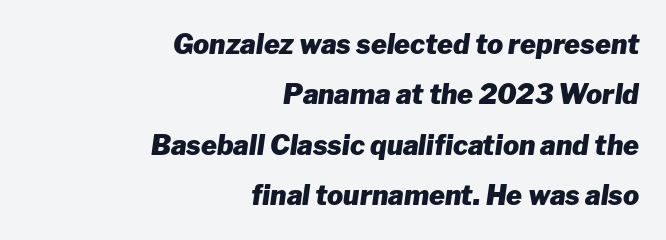
The image shows 27 px bold type, italic (leaning right); set right-aligned, line spacing 1.87x, normal letter spacing, not underlined.
